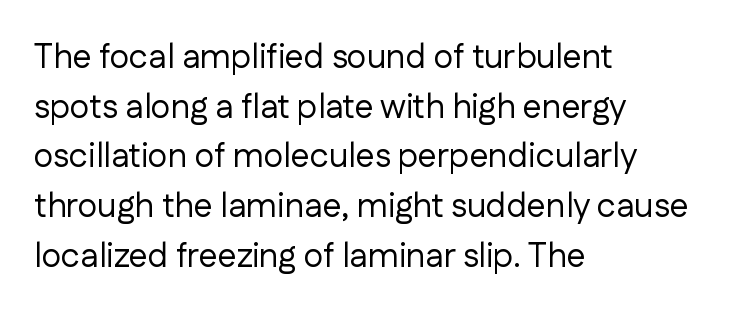
Q: Is the text bold? A: No.
Q: Is the text italic (slanted)? A: No, it is upright.
Q: Is the typeface a serif or a sans-serif typeface? A: Sans-serif.
Q: Is the text underlined? A: No.
Q: How is the paragraph aligned? A: Left-aligned.
Q: Is the spacing between letters normal or unusually wide? A: Normal.
Q: Is the spacing between lines tight, normal or loose? A: Normal.
Q: Width (condensed, normal, or wide)? A: Normal.
Q: Stroke contrast? A: Low.
Q: x-height? A: Medium.
Q: Monospaced? A: No.
